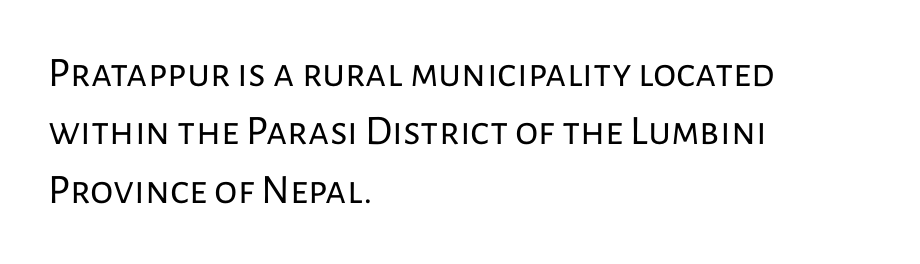
{"serif": "no", "italic": "no", "bold": "no", "weight": "regular", "width": "normal", "stroke_contrast": "low", "x_height": "medium", "monospaced": "no", "underline": "no", "align": "left", "line_spacing": "normal", "line_spacing_ratio": 1.39, "letter_spacing": "normal", "letter_spacing_em": 0.0, "glyph_px": 42}
